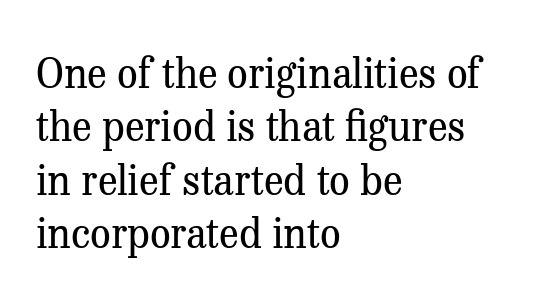
Q: Is the text bold? A: No.
Q: Is the text italic (slanted)? A: No, it is upright.
Q: Is the typeface a serif or a sans-serif typeface? A: Serif.
Q: Is the text underlined? A: No.
Q: How is the paragraph aligned? A: Left-aligned.
Q: Is the spacing between letters normal or unusually wide? A: Normal.
Q: Is the spacing between lines tight, normal or loose? A: Normal.
Q: Width (condensed, normal, or wide)? A: Normal.
Q: Stroke contrast? A: Medium.
Q: x-height? A: Medium.
Q: Monospaced? A: No.
